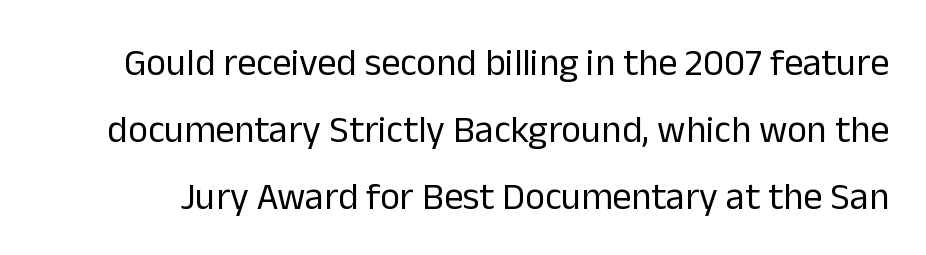
Q: Is the text bold? A: No.
Q: Is the text italic (slanted)? A: No, it is upright.
Q: Is the typeface a serif or a sans-serif typeface? A: Sans-serif.
Q: Is the text underlined? A: No.
Q: Is the spacing between letters normal or unusually wide? A: Normal.
Q: Width (condensed, normal, or wide)? A: Normal.
Q: Stroke contrast? A: Low.
Q: x-height? A: Medium.
Q: Monospaced? A: No.
